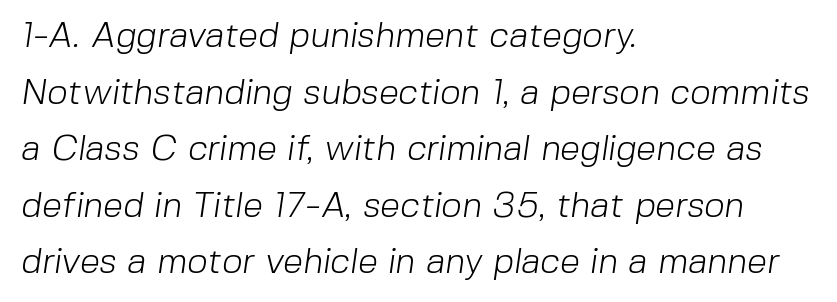
Q: Is the text bold? A: No.
Q: Is the typeface a serif or a sans-serif typeface? A: Sans-serif.
Q: Is the text underlined? A: No.
Q: How is the paragraph aligned? A: Left-aligned.
Q: Is the spacing between letters normal or unusually wide? A: Normal.
Q: Is the spacing between lines tight, normal or loose? A: Normal.
Q: Width (condensed, normal, or wide)? A: Normal.
Q: Stroke contrast? A: Low.
Q: x-height? A: Medium.
Q: Monospaced? A: No.
